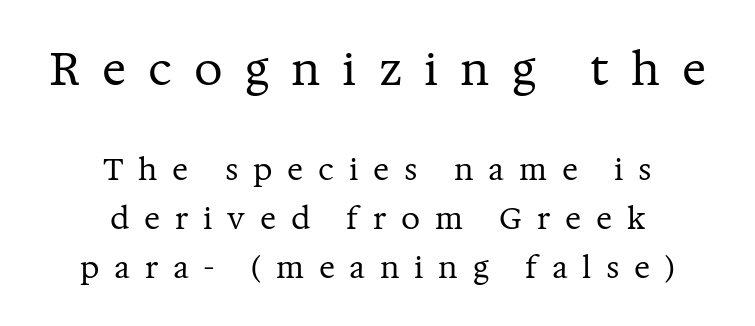
Q: Is the text bold? A: No.
Q: Is the text italic (slanted)? A: No, it is upright.
Q: Is the typeface a serif or a sans-serif typeface? A: Serif.
Q: Is the text underlined? A: No.
Q: How is the paragraph aligned? A: Centered.
Q: Is the spacing between letters normal or unusually wide? A: Unusually wide.
Q: Is the spacing between lines tight, normal or loose? A: Normal.
Q: Which block of text is set in a larger size, the first (top) or the second (bottom)? A: The first (top) one.
Q: Width (condensed, normal, or wide)? A: Normal.
Q: Stroke contrast? A: Medium.
Q: x-height? A: Medium.
Q: Monospaced? A: No.
